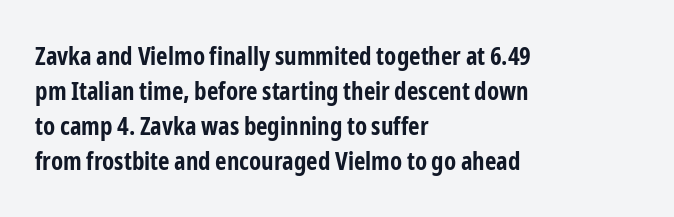
The image shows 25 px bold type, upright; set left-aligned, normal line spacing (1.4x), normal letter spacing, not underlined.
